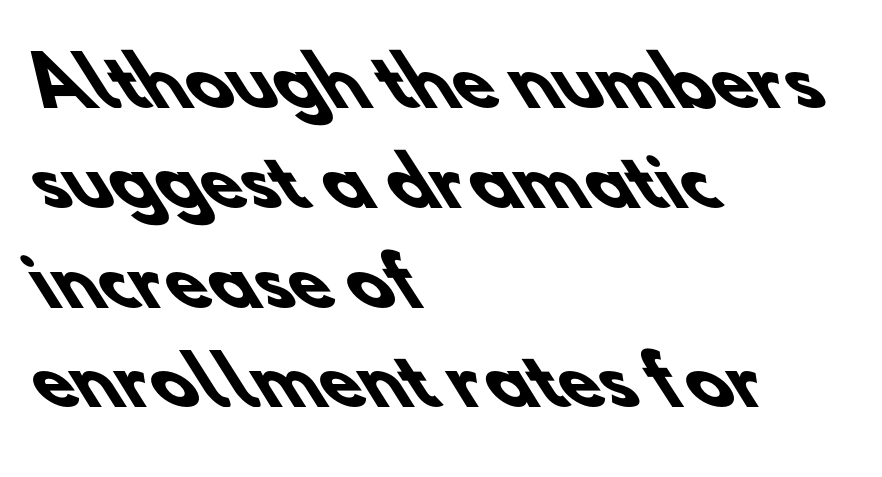
{"serif": "no", "bold": "yes", "weight": "heavy", "width": "normal", "stroke_contrast": "low", "x_height": "small", "monospaced": "no", "underline": "no", "align": "left", "line_spacing": "normal", "line_spacing_ratio": 1.49, "letter_spacing": "normal", "letter_spacing_em": 0.0, "glyph_px": 67}
